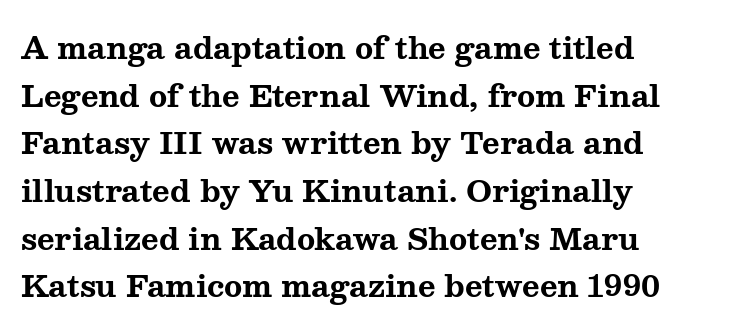
Q: Is the text bold? A: Yes.
Q: Is the text italic (slanted)? A: No, it is upright.
Q: Is the typeface a serif or a sans-serif typeface? A: Serif.
Q: Is the text underlined? A: No.
Q: How is the paragraph aligned? A: Left-aligned.
Q: Is the spacing between letters normal or unusually wide? A: Normal.
Q: Is the spacing between lines tight, normal or loose? A: Normal.
Q: Width (condensed, normal, or wide)? A: Wide.
Q: Stroke contrast? A: Medium.
Q: x-height? A: Medium.
Q: Monospaced? A: No.
